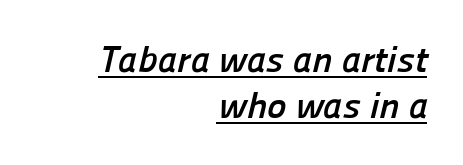
{"serif": "no", "bold": "yes", "weight": "semibold", "width": "normal", "stroke_contrast": "low", "x_height": "medium", "monospaced": "no", "underline": "yes", "align": "right", "line_spacing": "normal", "line_spacing_ratio": 1.25, "letter_spacing": "normal", "letter_spacing_em": 0.0, "glyph_px": 37}
